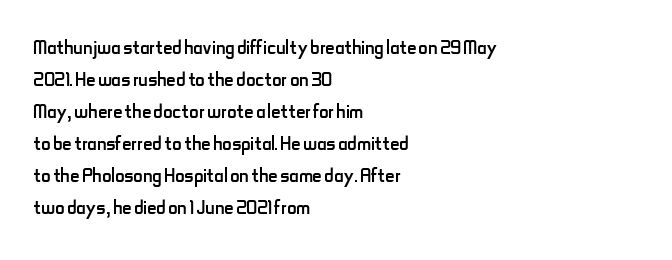
The image shows 26 px text type, upright; set left-aligned, line spacing 1.23x, normal letter spacing, not underlined.
